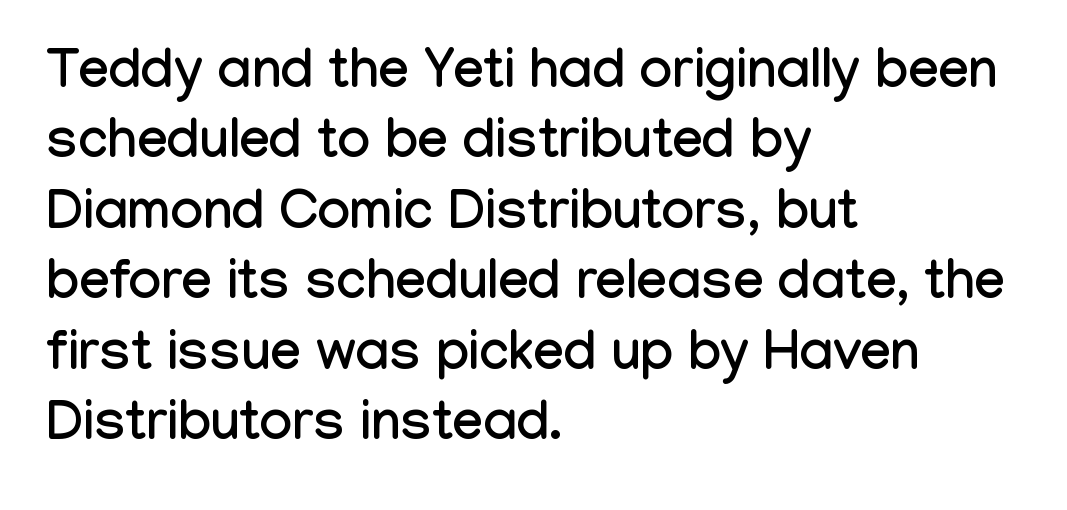
Q: Is the text italic (slanted)? A: No, it is upright.
Q: Is the typeface a serif or a sans-serif typeface? A: Sans-serif.
Q: Is the text underlined? A: No.
Q: How is the paragraph aligned? A: Left-aligned.
Q: Is the spacing between letters normal or unusually wide? A: Normal.
Q: Is the spacing between lines tight, normal or loose? A: Normal.
Q: Width (condensed, normal, or wide)? A: Condensed.
Q: Stroke contrast? A: Low.
Q: x-height? A: Medium.
Q: Monospaced? A: No.
